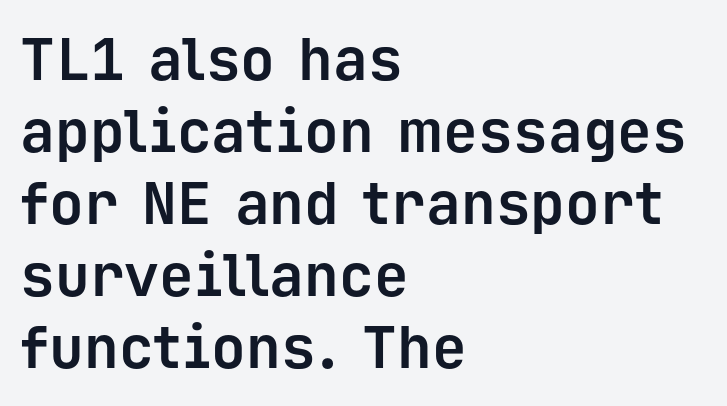
{"serif": "no", "italic": "no", "bold": "yes", "weight": "bold", "width": "normal", "stroke_contrast": "low", "x_height": "medium", "monospaced": "yes", "underline": "no", "align": "left", "line_spacing_ratio": 1.24, "letter_spacing": "normal", "letter_spacing_em": 0.0, "glyph_px": 58}
